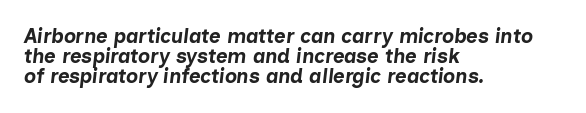
Q: Is the text bold? A: Yes.
Q: Is the text italic (slanted)? A: Yes, it leans right by about 7 degrees.
Q: Is the text underlined? A: No.
Q: How is the paragraph aligned? A: Left-aligned.
Q: Is the spacing between letters normal or unusually wide? A: Normal.
Q: Is the spacing between lines tight, normal or loose? A: Tight.
